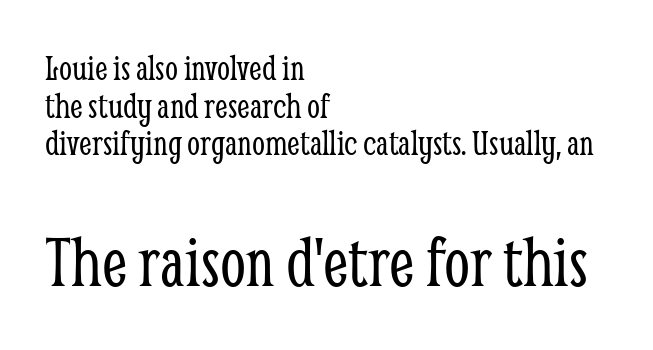
Q: Is the text bold? A: No.
Q: Is the text italic (slanted)? A: No, it is upright.
Q: Is the typeface a serif or a sans-serif typeface? A: Serif.
Q: Is the text underlined? A: No.
Q: How is the paragraph aligned? A: Left-aligned.
Q: Is the spacing between letters normal or unusually wide? A: Normal.
Q: Is the spacing between lines tight, normal or loose? A: Tight.
Q: Which block of text is set in a larger size, the first (top) or the second (bottom)? A: The second (bottom) one.
Q: Width (condensed, normal, or wide)? A: Condensed.
Q: Stroke contrast? A: Low.
Q: x-height? A: Medium.
Q: Monospaced? A: No.
